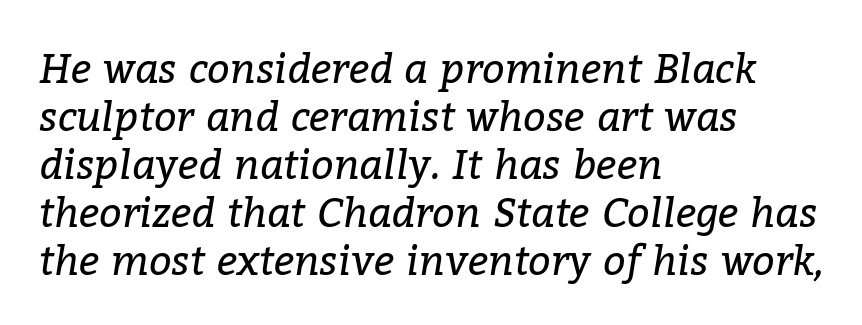
{"serif": "yes", "italic": "yes", "lean": "right", "slant_degrees": 9, "bold": "no", "weight": "regular", "width": "normal", "stroke_contrast": "low", "x_height": "medium", "monospaced": "no", "underline": "no", "align": "left", "line_spacing_ratio": 1.2, "letter_spacing": "normal", "letter_spacing_em": 0.0, "glyph_px": 40}
